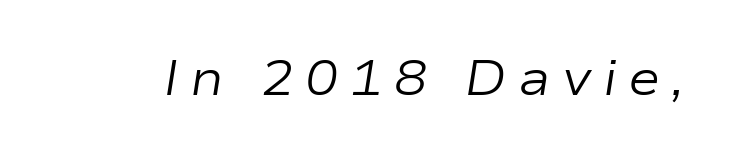
Q: Is the text bold? A: No.
Q: Is the text italic (slanted)? A: Yes, it leans right by about 9 degrees.
Q: Is the text underlined? A: No.
Q: Is the spacing between letters normal or unusually wide? A: Unusually wide.
Q: Width (condensed, normal, or wide)? A: Wide.
Q: Stroke contrast? A: Low.
Q: x-height? A: Medium.
Q: Monospaced? A: No.
